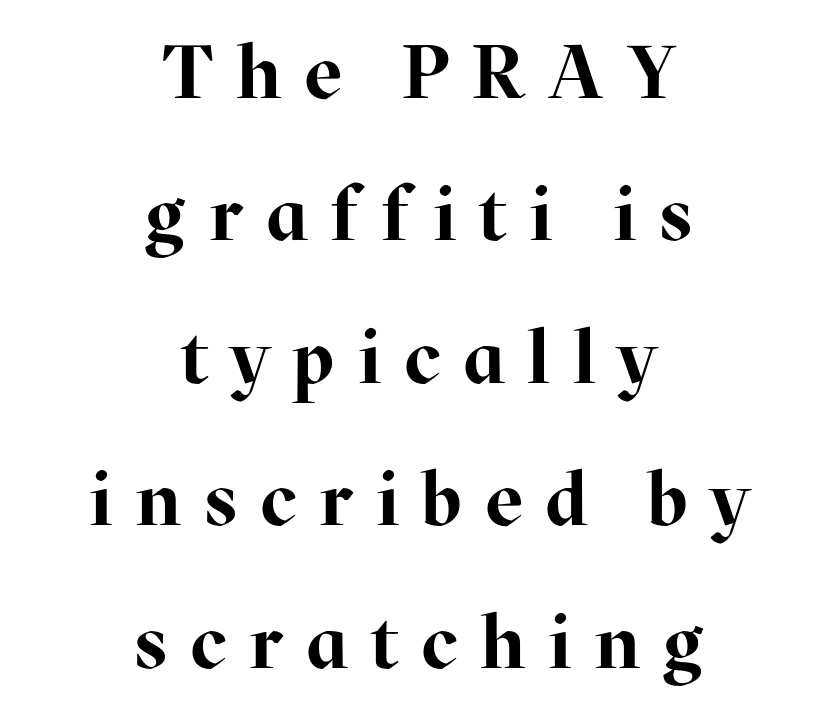
{"serif": "yes", "italic": "no", "bold": "yes", "weight": "bold", "width": "normal", "stroke_contrast": "high", "x_height": "medium", "monospaced": "no", "underline": "no", "align": "center", "line_spacing": "loose", "line_spacing_ratio": 1.9, "letter_spacing": "wide", "letter_spacing_em": 0.3, "glyph_px": 75}
